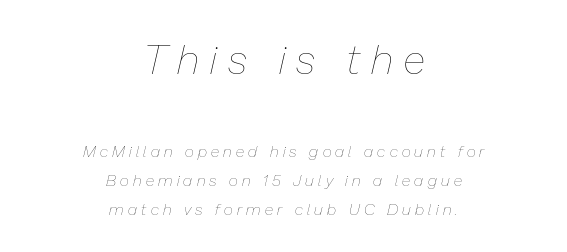
Neither beginnings nor endings align; midpoints do. These lines are rendered in a variable-pitch font. Compared with a typical body face, this is equally light or lighter still. Reading top to bottom, the characters get smaller at the block break.
